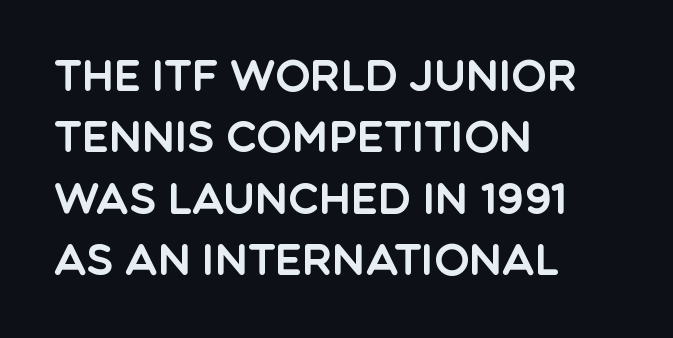
{"serif": "no", "italic": "no", "width": "normal", "x_height": "large", "monospaced": "no", "underline": "no", "align": "left", "line_spacing": "normal", "line_spacing_ratio": 1.46, "letter_spacing": "normal", "letter_spacing_em": 0.0, "glyph_px": 42}
